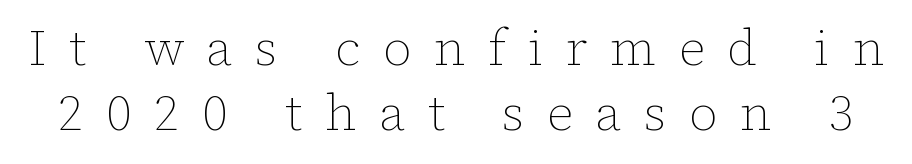
{"italic": "no", "bold": "no", "weight": "thin", "width": "normal", "stroke_contrast": "low", "x_height": "medium", "monospaced": "no", "underline": "no", "line_spacing": "normal", "line_spacing_ratio": 1.31, "letter_spacing": "wide", "letter_spacing_em": 0.45, "glyph_px": 50}
